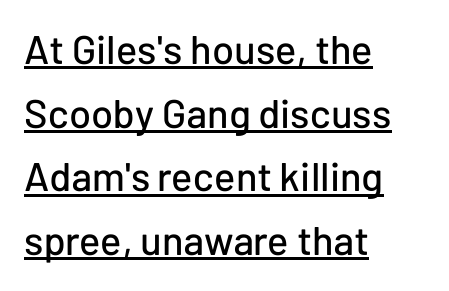
Q: Is the text italic (slanted)? A: No, it is upright.
Q: Is the typeface a serif or a sans-serif typeface? A: Sans-serif.
Q: Is the text underlined? A: Yes.
Q: How is the paragraph aligned? A: Left-aligned.
Q: Is the spacing between letters normal or unusually wide? A: Normal.
Q: Is the spacing between lines tight, normal or loose? A: Normal.
Q: Width (condensed, normal, or wide)? A: Normal.
Q: Stroke contrast? A: Low.
Q: x-height? A: Medium.
Q: Monospaced? A: No.
